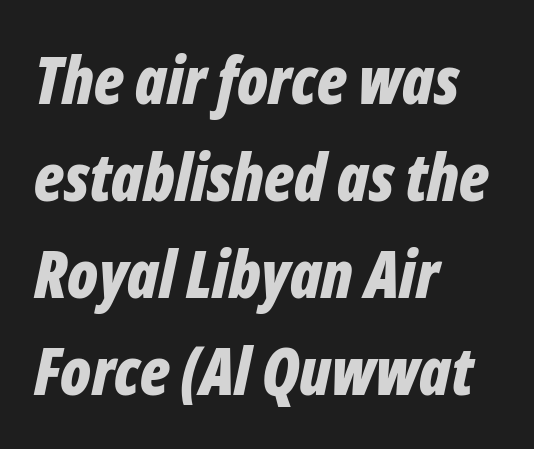
The image shows 65 px bold, condensed type, italic (leaning right); set left-aligned, normal line spacing (1.49x), normal letter spacing, not underlined; low stroke contrast and a medium x-height.
